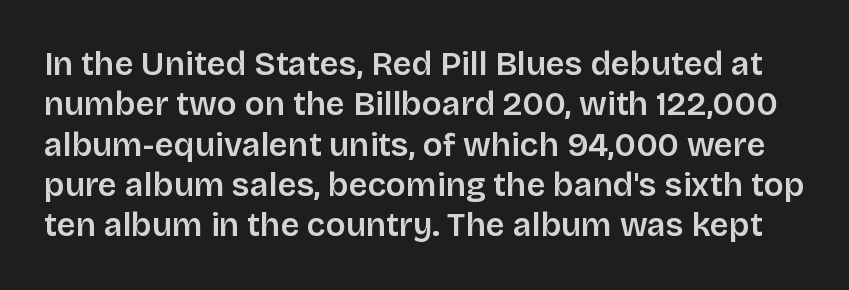
{"serif": "no", "italic": "no", "bold": "semi", "weight": "semibold", "width": "normal", "stroke_contrast": "low", "x_height": "large", "monospaced": "no", "underline": "no", "line_spacing_ratio": 1.22, "letter_spacing": "normal", "letter_spacing_em": 0.0, "glyph_px": 33}
